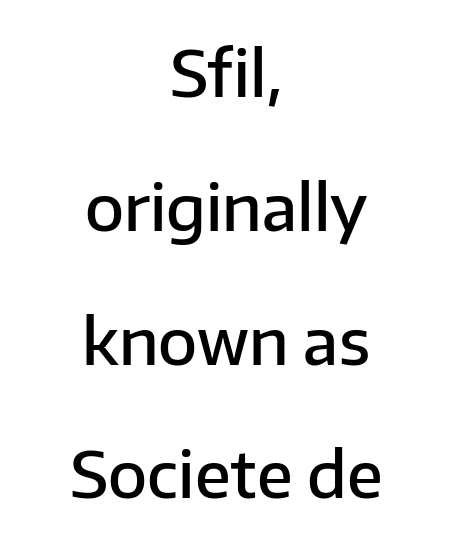
The strip under each line holds only bare page. Here the designer chose a conventional face with non-uniform glyph widths. There is no visible air inserted between adjacent glyphs. Compared with a flush-left layout, this one balances lines on the center instead.
